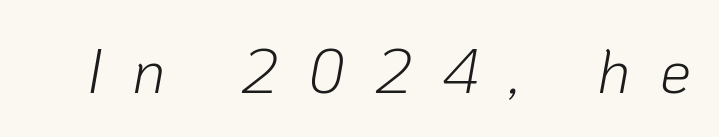
{"italic": "yes", "lean": "right", "slant_degrees": 10, "bold": "no", "weight": "light", "width": "normal", "stroke_contrast": "low", "x_height": "medium", "monospaced": "no", "underline": "no", "letter_spacing": "wide", "letter_spacing_em": 0.49, "glyph_px": 62}
